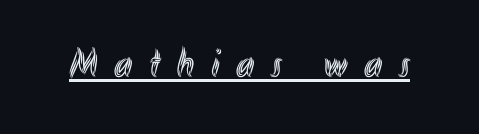
{"width": "condensed", "x_height": "small", "monospaced": "no", "underline": "yes", "letter_spacing": "wide", "letter_spacing_em": 0.41, "glyph_px": 41}
